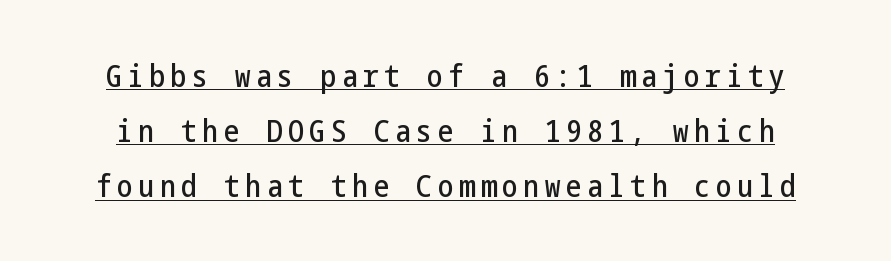
The image shows 31 px condensed sans-serif type, upright; set line spacing 1.78x, underlined; low stroke contrast and a medium x-height.
